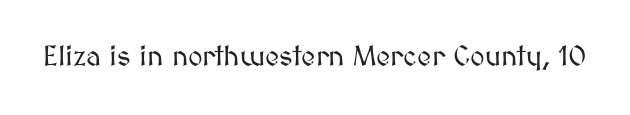
This rendering leaves character spacing at its baseline value. Proportional: the letters do not fall into vertical columns. The specimen reads as upright at a glance. The foot of each line stays bare and open.
